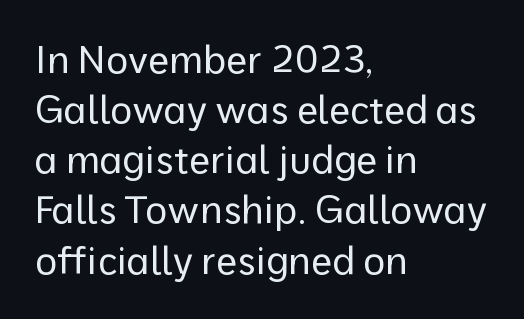
{"serif": "no", "italic": "no", "bold": "no", "weight": "regular", "width": "normal", "stroke_contrast": "low", "x_height": "medium", "monospaced": "no", "underline": "no", "align": "left", "line_spacing": "normal", "line_spacing_ratio": 1.32, "letter_spacing": "normal", "letter_spacing_em": 0.0, "glyph_px": 38}
